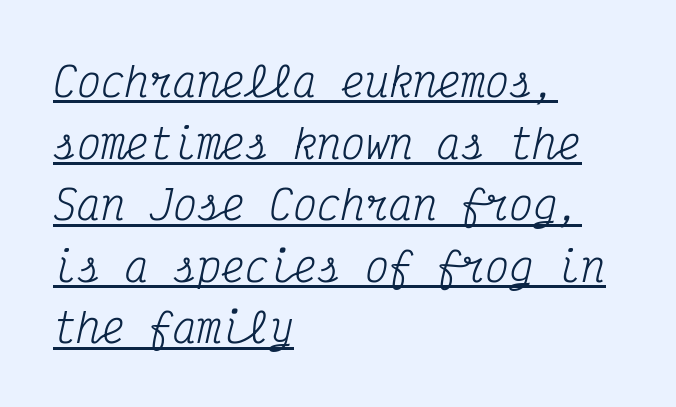
The image shows 40 px regular-weight, condensed serif type, italic (leaning right), monospaced; set left-aligned, normal line spacing (1.54x), normal letter spacing, underlined; medium stroke contrast and a medium x-height.
